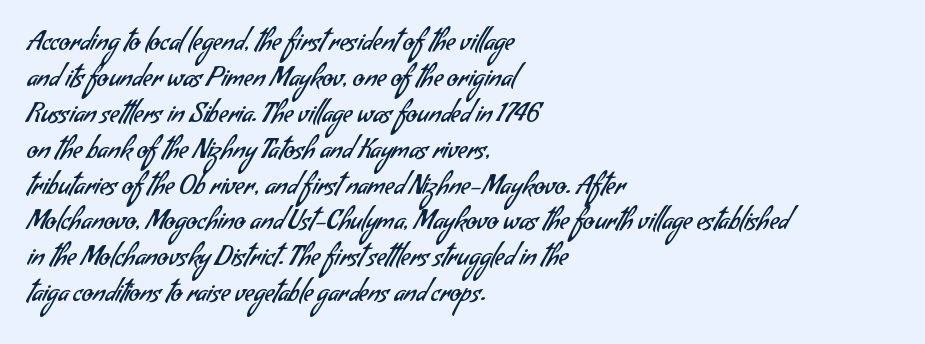
The image shows 26 px text type; set left-aligned, normal line spacing (1.38x), normal letter spacing, not underlined.
